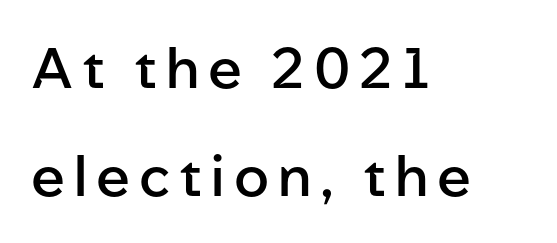
The image shows 56 px semibold sans-serif type, upright; set left-aligned, loose line spacing (1.93x), not underlined; low stroke contrast and a medium x-height.
